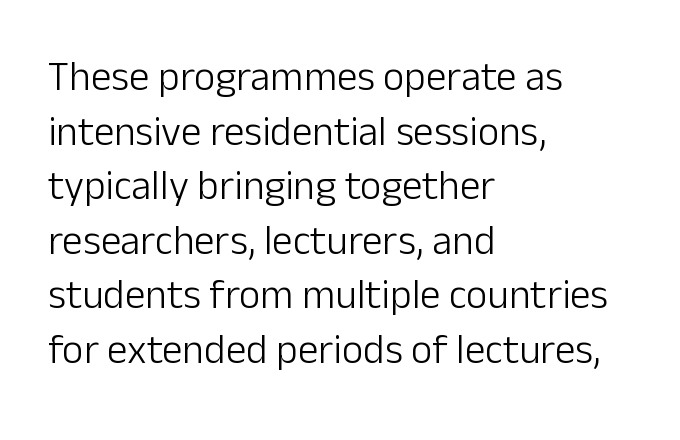
The image shows 41 px light sans-serif type, upright; set left-aligned, normal line spacing (1.33x), normal letter spacing, not underlined; low stroke contrast and a medium x-height.
